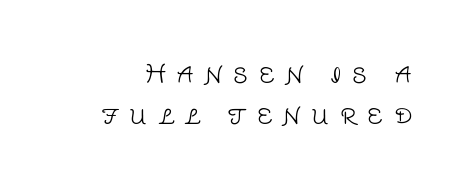
Inter-character spacing is expanded well beyond the font's built-in metrics. No chunkiness to these letters — they're not bold. The leading is moderate, giving the passage an even texture. Any mark beneath the type? The region is blank.
